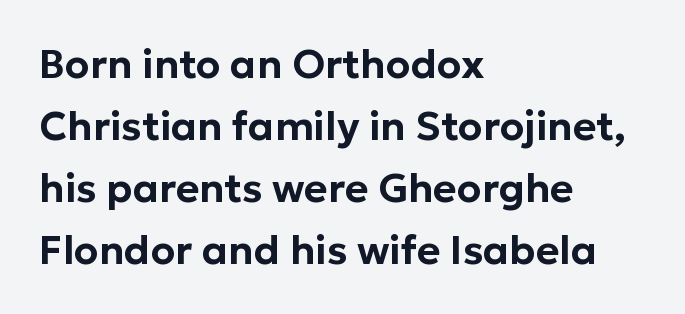
The image shows 40 px sans-serif type, upright; set left-aligned, normal line spacing (1.55x), normal letter spacing, not underlined; low stroke contrast and a medium x-height.
